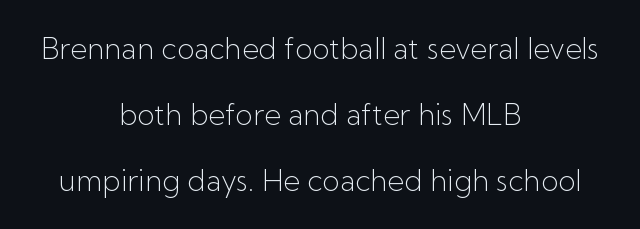
{"serif": "no", "italic": "no", "bold": "no", "weight": "light", "width": "normal", "stroke_contrast": "low", "x_height": "medium", "monospaced": "no", "underline": "no", "align": "center", "line_spacing": "loose", "line_spacing_ratio": 2.27, "letter_spacing": "normal", "letter_spacing_em": 0.0, "glyph_px": 29}
